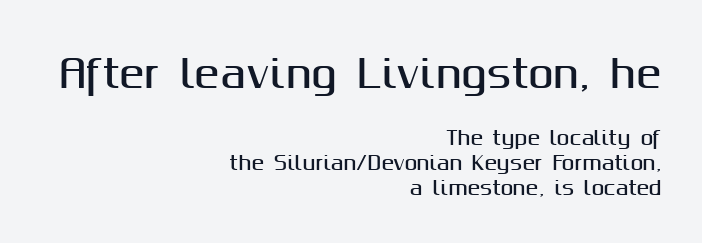
{"serif": "no", "italic": "no", "width": "normal", "stroke_contrast": "medium", "x_height": "medium", "monospaced": "no", "underline": "no", "align": "right", "line_spacing": "normal", "line_spacing_ratio": 1.33, "letter_spacing": "normal", "letter_spacing_em": 0.0, "larger_block": "first", "size_ratio": 2.0, "glyph_px": 38}
